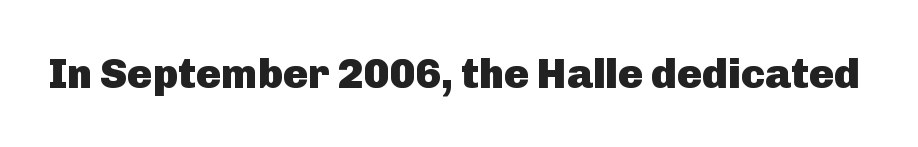
{"serif": "no", "italic": "no", "bold": "yes", "weight": "heavy", "width": "normal", "stroke_contrast": "low", "x_height": "medium", "monospaced": "no", "underline": "no", "letter_spacing": "normal", "letter_spacing_em": 0.0, "glyph_px": 42}
